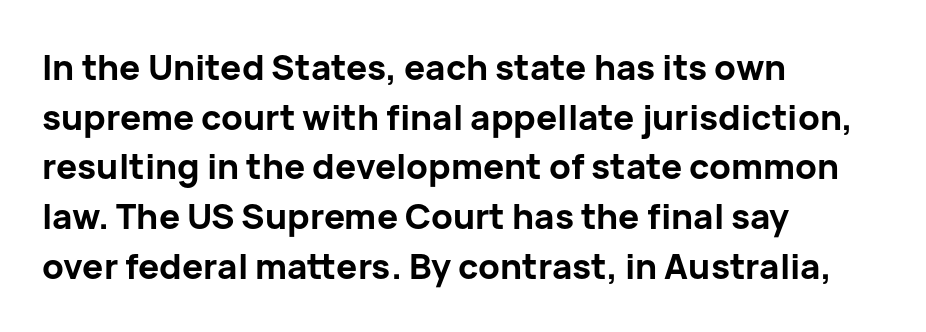
Q: Is the text bold? A: Yes.
Q: Is the text italic (slanted)? A: No, it is upright.
Q: Is the typeface a serif or a sans-serif typeface? A: Sans-serif.
Q: Is the text underlined? A: No.
Q: How is the paragraph aligned? A: Left-aligned.
Q: Is the spacing between letters normal or unusually wide? A: Normal.
Q: Is the spacing between lines tight, normal or loose? A: Normal.
Q: Width (condensed, normal, or wide)? A: Normal.
Q: Stroke contrast? A: Low.
Q: x-height? A: Medium.
Q: Monospaced? A: No.
